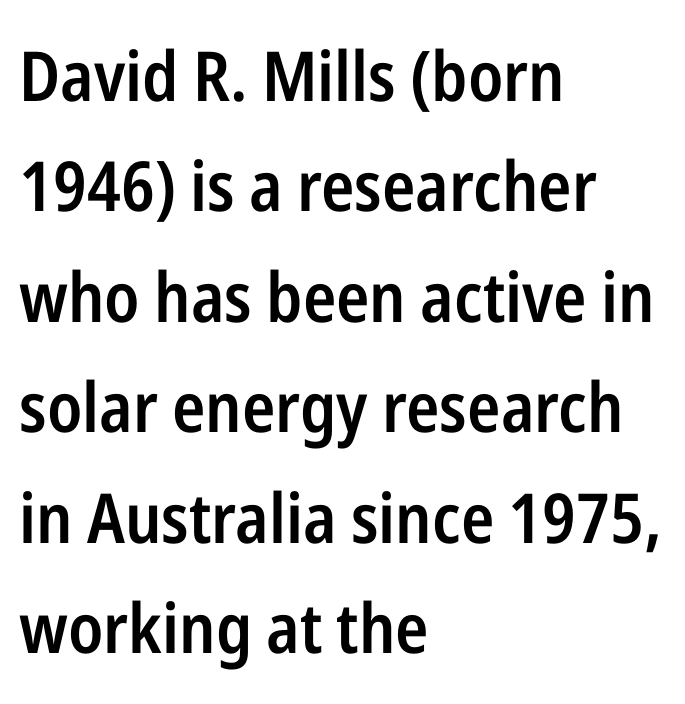
{"serif": "no", "italic": "no", "bold": "semi", "weight": "semibold", "width": "condensed", "stroke_contrast": "low", "x_height": "medium", "monospaced": "no", "underline": "no", "align": "left", "line_spacing": "normal", "line_spacing_ratio": 1.6, "letter_spacing": "normal", "letter_spacing_em": 0.0, "glyph_px": 69}
